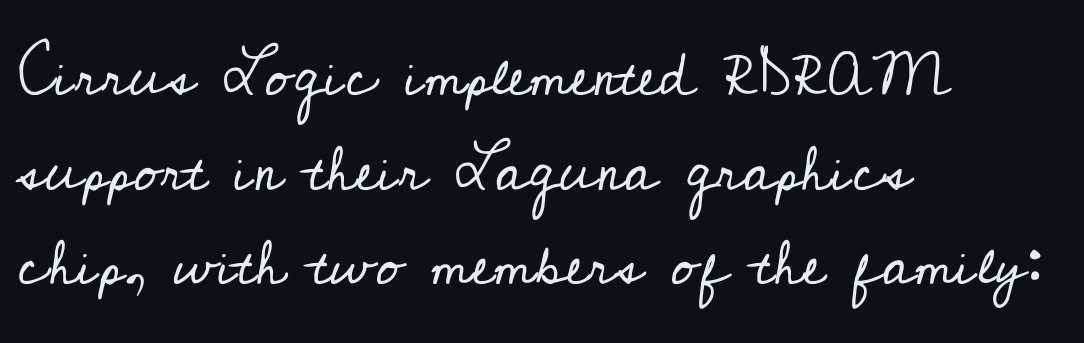
Compared with typical body copy, the letter spacing here is the same. A serif font was chosen for this passage. Each stroke keeps to a modest, everyday thickness or less. Layout note: lines flush left. Do the characters align in a grid? No, the font is proportional.
